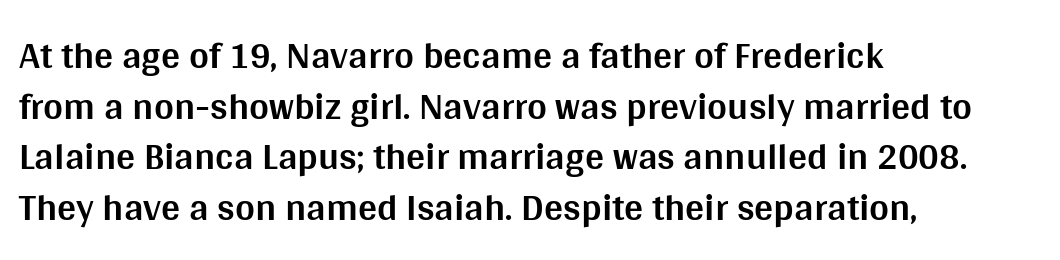
The image shows 38 px bold sans-serif type, upright; set left-aligned, normal line spacing (1.33x), normal letter spacing, not underlined; medium stroke contrast and a large x-height.
